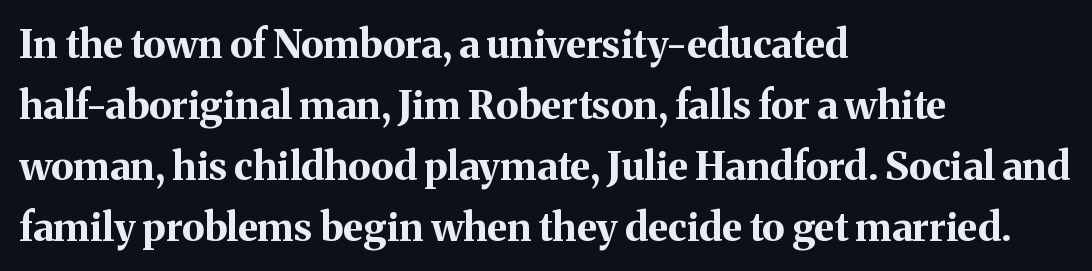
{"serif": "yes", "italic": "no", "bold": "yes", "weight": "bold", "width": "normal", "stroke_contrast": "medium", "x_height": "medium", "monospaced": "no", "underline": "no", "align": "left", "line_spacing": "normal", "line_spacing_ratio": 1.56, "letter_spacing": "normal", "letter_spacing_em": 0.0, "glyph_px": 39}
